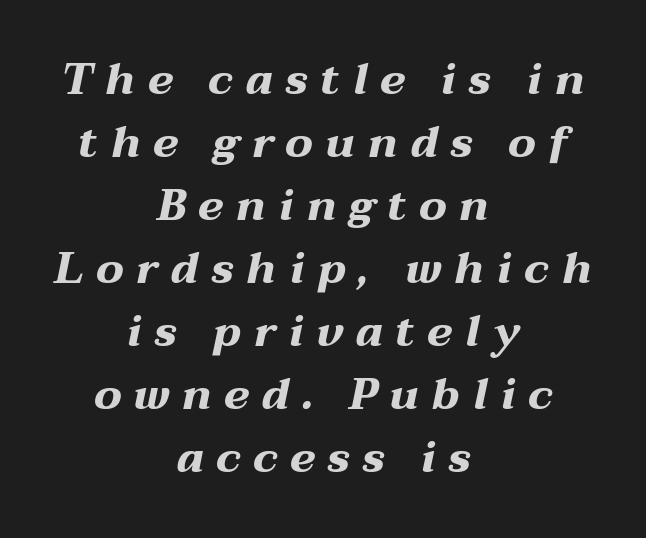
Q: Is the text bold? A: Yes.
Q: Is the text italic (slanted)? A: Yes, it leans right by about 12 degrees.
Q: Is the text underlined? A: No.
Q: How is the paragraph aligned? A: Centered.
Q: Is the spacing between letters normal or unusually wide? A: Unusually wide.
Q: Is the spacing between lines tight, normal or loose? A: Normal.
Q: Width (condensed, normal, or wide)? A: Wide.
Q: Stroke contrast? A: Medium.
Q: x-height? A: Medium.
Q: Monospaced? A: No.
